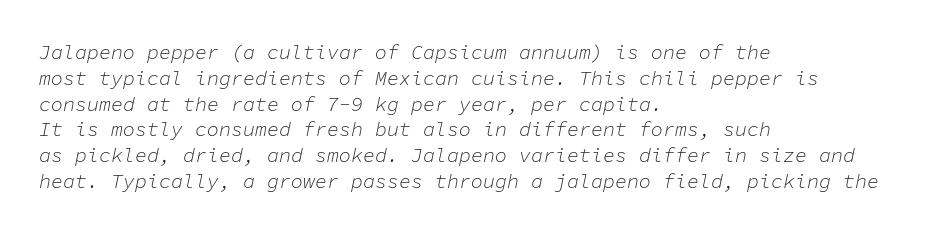
The image shows 20 px text type, italic (leaning right); set left-aligned, normal line spacing (1.29x), normal letter spacing, not underlined.
